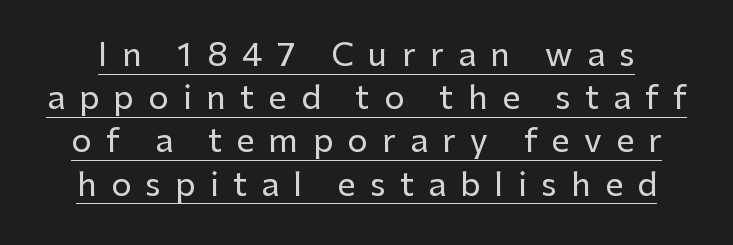
The image shows 32 px sans-serif type, upright; set normal line spacing (1.35x), unusually wide letter spacing (+0.45 em), underlined; low stroke contrast and a medium x-height.
